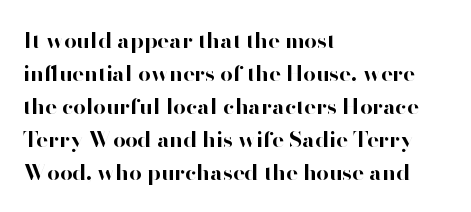
You'd pick this weight for a headline — it's a proper bold. The lettering holds an erect, upright posture throughout. Glance below the letters and you will spot only blank space. Layout note: lines flush left. Characters follow at the spacing the type designer built in. These lines sit exactly where default settings would place them.
